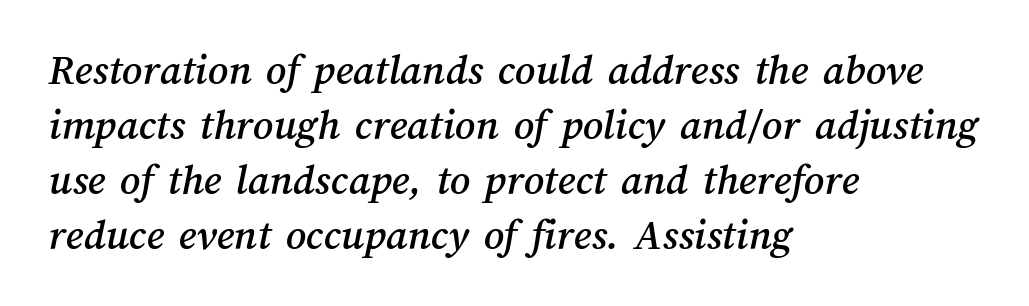
Q: Is the text underlined? A: No.
Q: How is the paragraph aligned? A: Left-aligned.
Q: Is the spacing between letters normal or unusually wide? A: Normal.
Q: Is the spacing between lines tight, normal or loose? A: Normal.
Q: Width (condensed, normal, or wide)? A: Normal.
Q: Stroke contrast? A: Medium.
Q: x-height? A: Medium.
Q: Monospaced? A: No.
